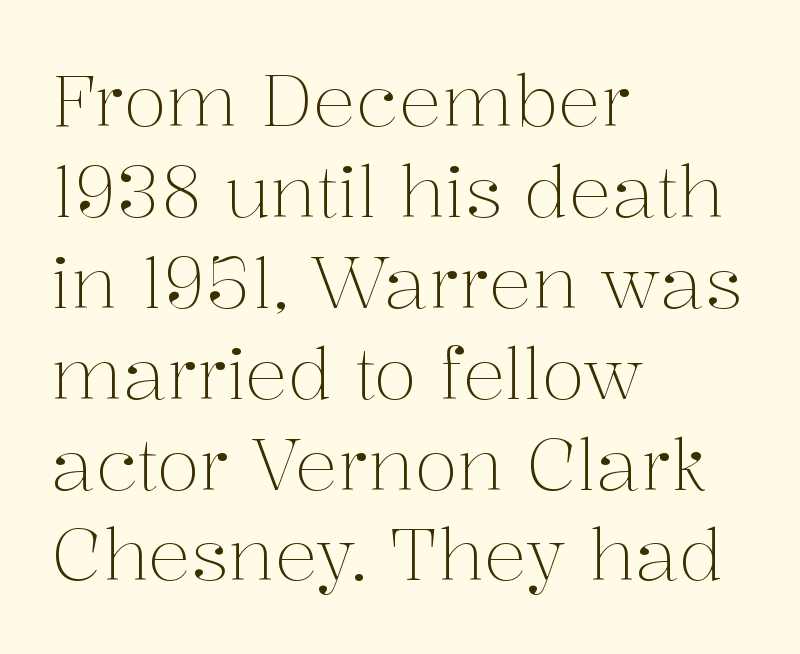
The image shows 71 px light serif type, upright; set left-aligned, normal line spacing (1.28x), normal letter spacing, not underlined; medium stroke contrast and a medium x-height.
